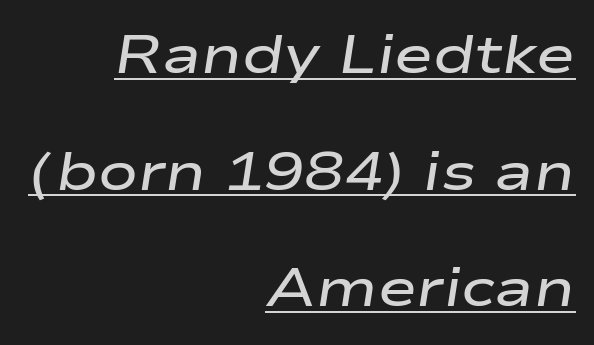
{"italic": "yes", "lean": "right", "slant_degrees": 9, "bold": "semi", "weight": "semibold", "width": "wide", "stroke_contrast": "low", "x_height": "medium", "monospaced": "no", "underline": "yes", "align": "right", "line_spacing": "loose", "line_spacing_ratio": 2.2, "letter_spacing": "normal", "letter_spacing_em": 0.0, "glyph_px": 53}
